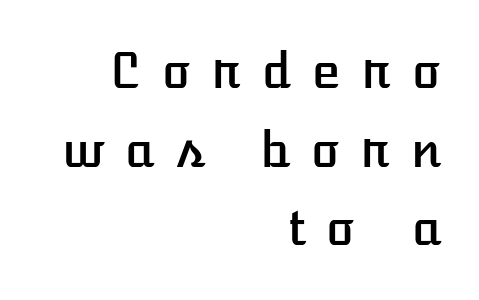
The image shows 48 px text type, upright; set right-aligned, normal line spacing (1.64x), unusually wide letter spacing (+0.42 em), not underlined; low stroke contrast and a medium x-height.
